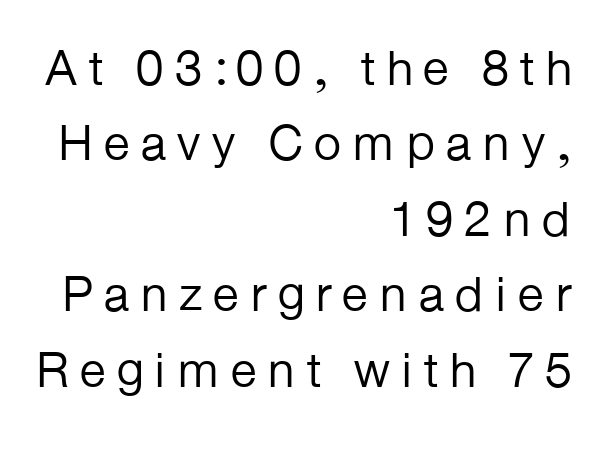
The text block is weighted toward the right margin, trailing off unevenly leftward. Descenders hang freely into open space. Counters stay open thanks to moderate or lighter strokes. You could not count columns in this text — the font is proportionally spaced. If you drew a line through each stem, it would be perfectly vertical. Regarding leading, the lines here are spaced in the standard way.
